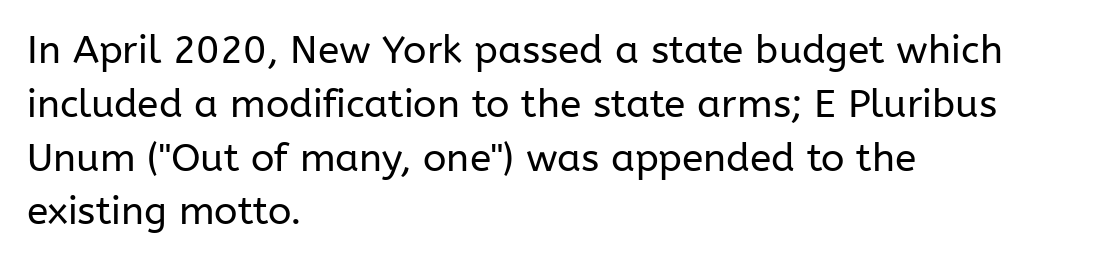
{"serif": "no", "italic": "no", "bold": "no", "weight": "regular", "width": "normal", "stroke_contrast": "low", "x_height": "medium", "monospaced": "no", "underline": "no", "align": "left", "line_spacing": "normal", "line_spacing_ratio": 1.38, "letter_spacing": "normal", "letter_spacing_em": 0.0, "glyph_px": 39}
